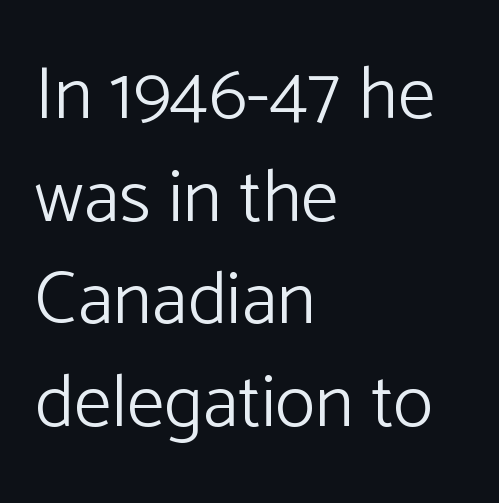
The image shows 75 px light sans-serif type, upright; set left-aligned, normal line spacing (1.37x), normal letter spacing, not underlined; low stroke contrast and a medium x-height.
